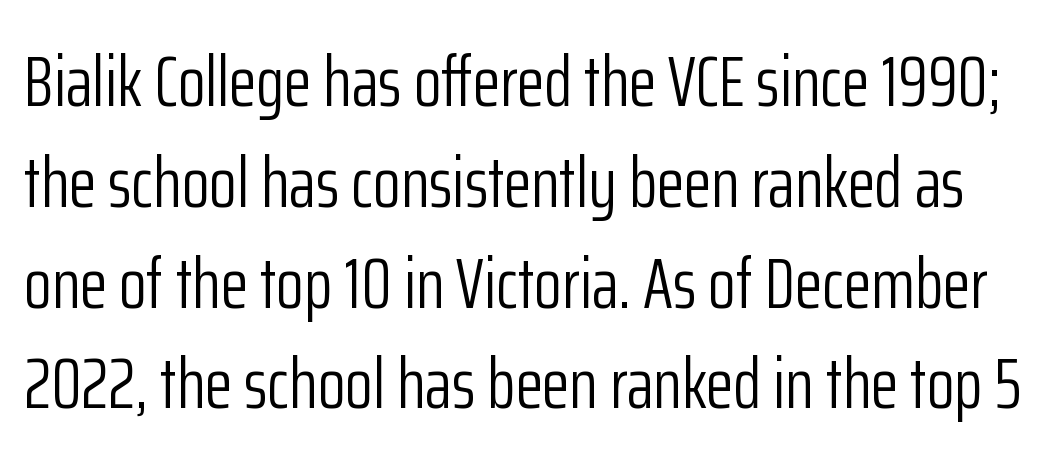
{"serif": "no", "italic": "no", "bold": "no", "weight": "light", "width": "condensed", "stroke_contrast": "low", "x_height": "medium", "monospaced": "no", "underline": "no", "line_spacing": "normal", "line_spacing_ratio": 1.4, "letter_spacing": "normal", "letter_spacing_em": 0.0, "glyph_px": 72}
